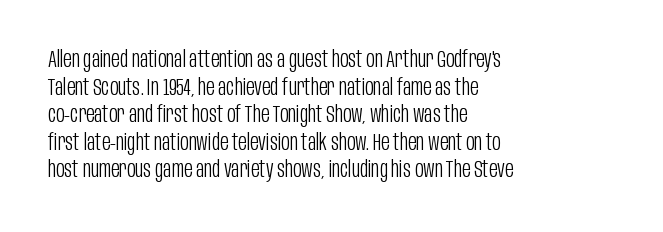
Q: Is the text bold? A: No.
Q: Is the text italic (slanted)? A: No, it is upright.
Q: Is the text underlined? A: No.
Q: How is the paragraph aligned? A: Left-aligned.
Q: Is the spacing between letters normal or unusually wide? A: Normal.
